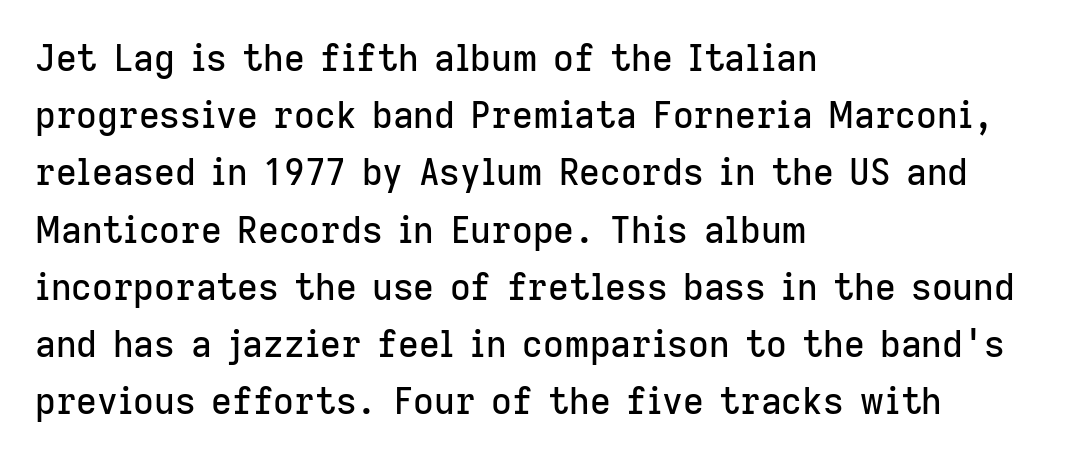
The image shows 36 px sans-serif type, upright; set left-aligned, normal line spacing (1.59x), normal letter spacing, not underlined; low stroke contrast and a medium x-height.
